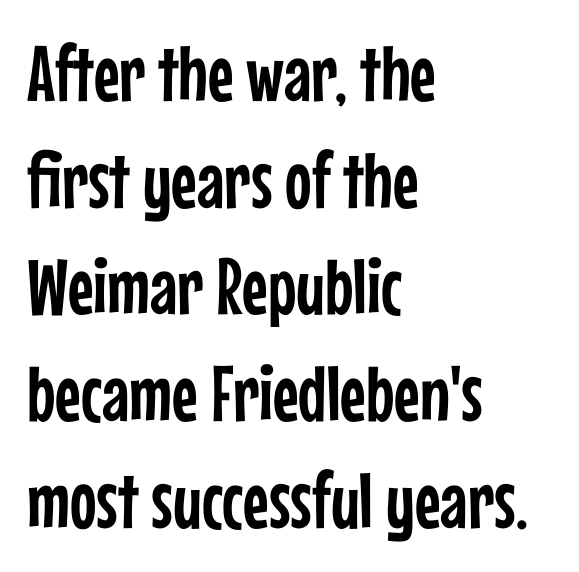
{"serif": "no", "italic": "no", "width": "condensed", "stroke_contrast": "low", "x_height": "medium", "monospaced": "no", "underline": "no", "align": "left", "line_spacing": "normal", "line_spacing_ratio": 1.35, "letter_spacing": "normal", "letter_spacing_em": 0.0, "glyph_px": 79}
